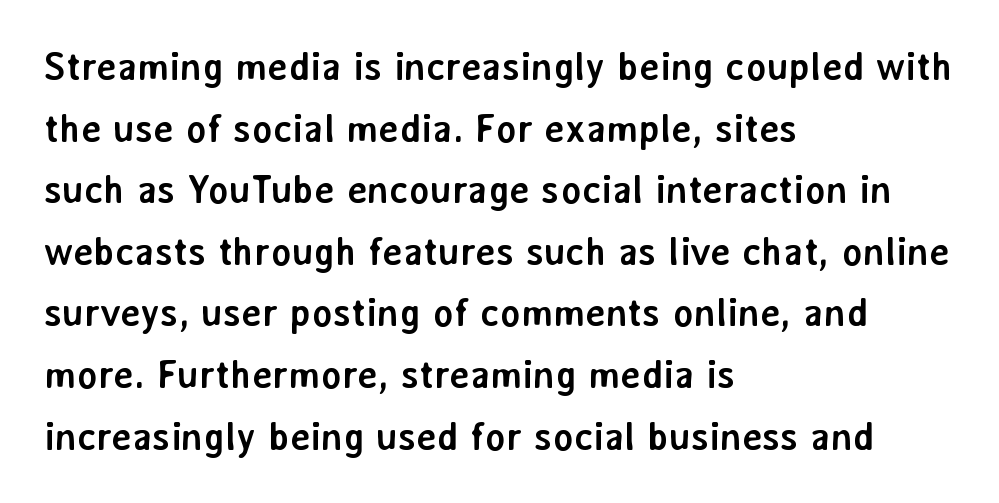
The image shows 39 px semibold sans-serif type, upright; set left-aligned, normal line spacing (1.58x), normal letter spacing, not underlined; low stroke contrast and a medium x-height.
